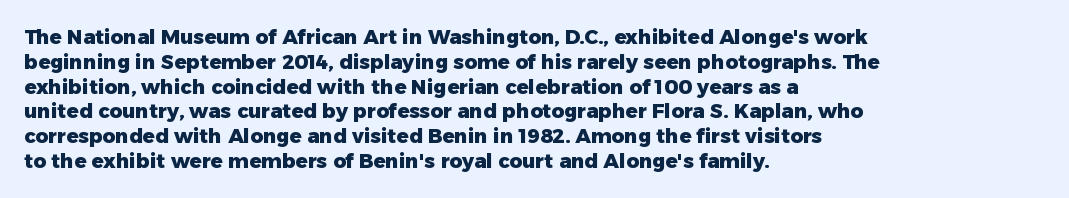
{"italic": "no", "bold": "yes", "underline": "no", "align": "left", "line_spacing_ratio": 1.24, "letter_spacing": "normal", "letter_spacing_em": 0.0, "glyph_px": 20}
